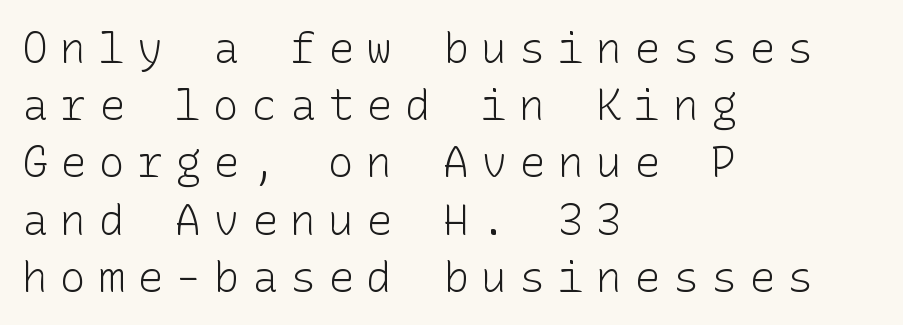
Alignment: flush left. The rendering shows plain stroke endings on the letterforms — a sans-serif design. A typesetter would call this heavily tracked-out type. The font's upright variant was chosen for this text. Decoration check: the copy has no underline. Students, observe: this is what conventionally led text looks like.
